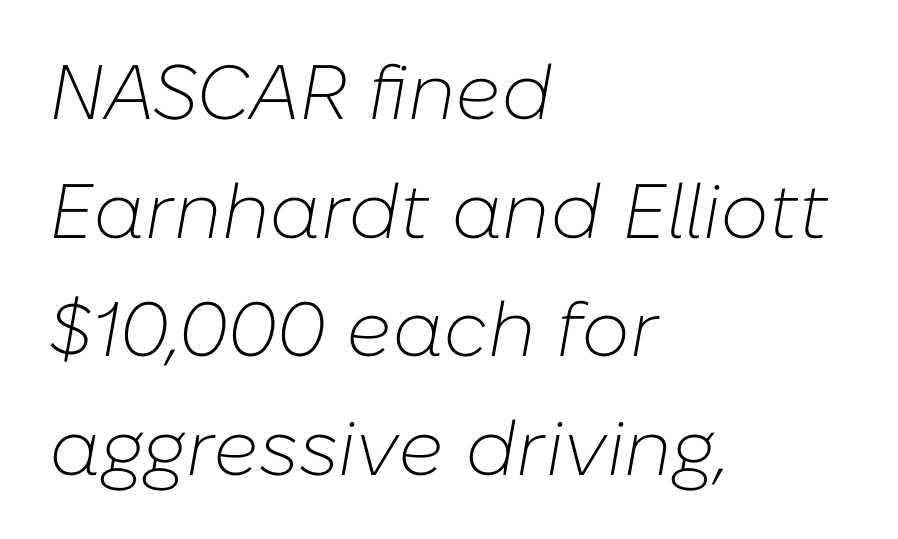
Which margin do the lines hug? The left one — the right edge is uneven. The letterforms sit at book weight or below. The space directly below the letters is spotless. A typesetter would call this leading conventional body-copy spacing. The passage shown has conventional tracking throughout. These lines were composed using italics.
